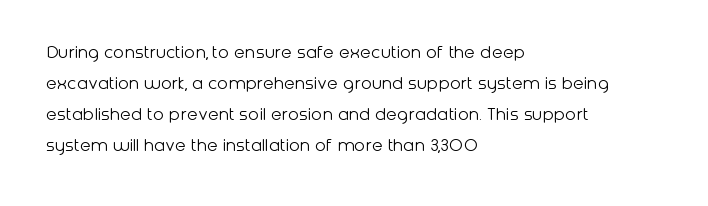
{"italic": "no", "bold": "no", "underline": "no", "align": "left", "line_spacing": "normal", "line_spacing_ratio": 1.55, "letter_spacing": "normal", "letter_spacing_em": 0.0, "glyph_px": 20}
